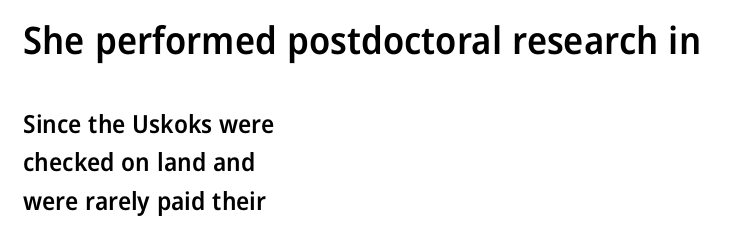
Q: Is the text bold? A: Semi-bold.
Q: Is the text italic (slanted)? A: No, it is upright.
Q: Is the typeface a serif or a sans-serif typeface? A: Sans-serif.
Q: Is the text underlined? A: No.
Q: How is the paragraph aligned? A: Left-aligned.
Q: Is the spacing between letters normal or unusually wide? A: Normal.
Q: Is the spacing between lines tight, normal or loose? A: Normal.
Q: Which block of text is set in a larger size, the first (top) or the second (bottom)? A: The first (top) one.
Q: Width (condensed, normal, or wide)? A: Normal.
Q: Stroke contrast? A: Low.
Q: x-height? A: Medium.
Q: Monospaced? A: No.
